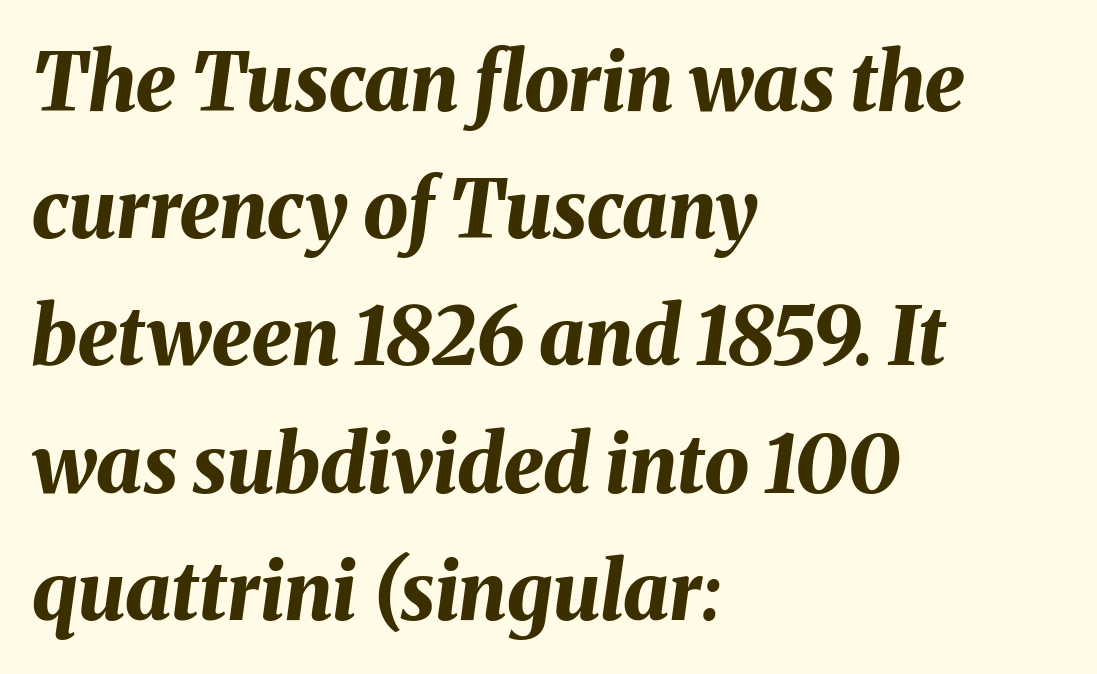
Q: Is the text bold? A: Yes.
Q: Is the text italic (slanted)? A: Yes, it leans right by about 8 degrees.
Q: Is the text underlined? A: No.
Q: How is the paragraph aligned? A: Left-aligned.
Q: Is the spacing between letters normal or unusually wide? A: Normal.
Q: Is the spacing between lines tight, normal or loose? A: Normal.
Q: Width (condensed, normal, or wide)? A: Normal.
Q: Stroke contrast? A: Medium.
Q: x-height? A: Medium.
Q: Monospaced? A: No.
